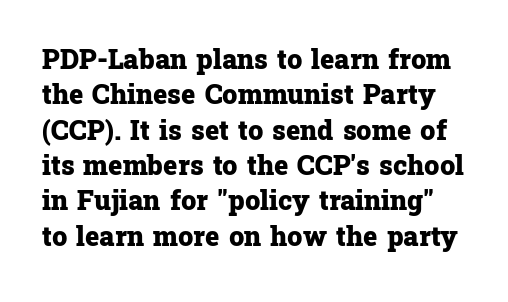
{"italic": "no", "bold": "yes", "underline": "no", "line_spacing": "normal", "line_spacing_ratio": 1.31, "letter_spacing": "normal", "letter_spacing_em": 0.0, "glyph_px": 27}
